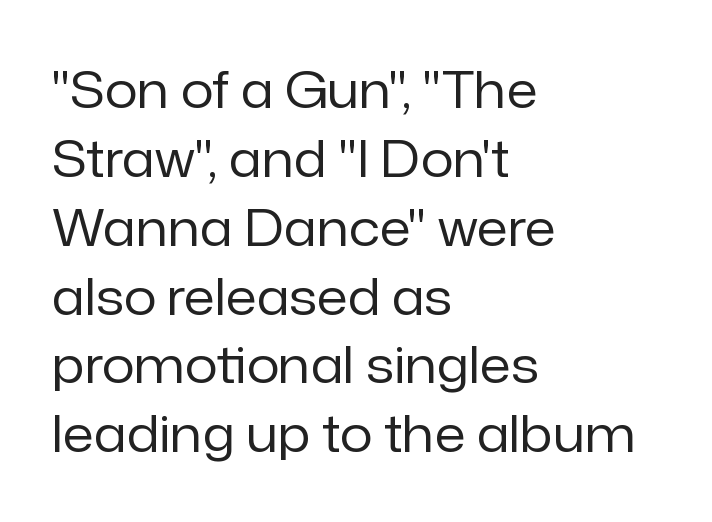
{"serif": "no", "italic": "no", "bold": "no", "weight": "regular", "width": "normal", "stroke_contrast": "low", "x_height": "medium", "monospaced": "no", "underline": "no", "align": "left", "line_spacing": "normal", "line_spacing_ratio": 1.35, "letter_spacing": "normal", "letter_spacing_em": 0.0, "glyph_px": 51}
